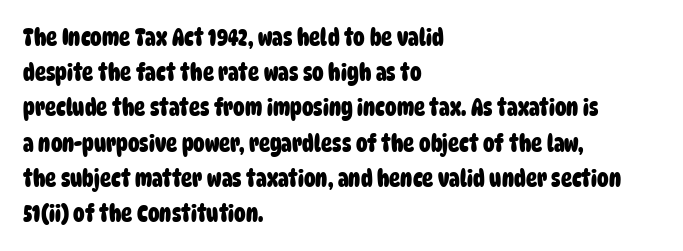
The image shows 23 px bold type; set left-aligned, normal line spacing (1.53x), normal letter spacing, not underlined.
